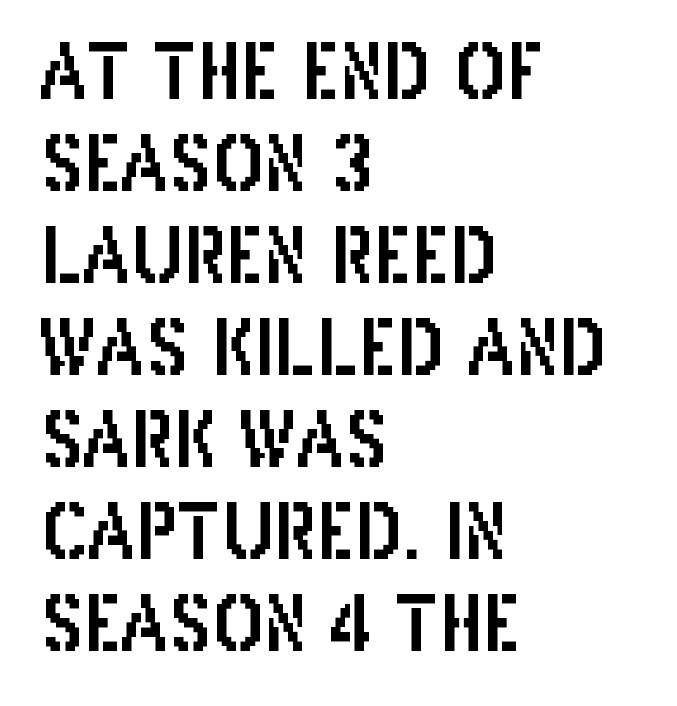
Q: Is the text italic (slanted)? A: No, it is upright.
Q: Is the typeface a serif or a sans-serif typeface? A: Sans-serif.
Q: Is the text underlined? A: No.
Q: How is the paragraph aligned? A: Left-aligned.
Q: Is the spacing between letters normal or unusually wide? A: Normal.
Q: Width (condensed, normal, or wide)? A: Condensed.
Q: Stroke contrast? A: Low.
Q: x-height? A: Large.
Q: Monospaced? A: No.
